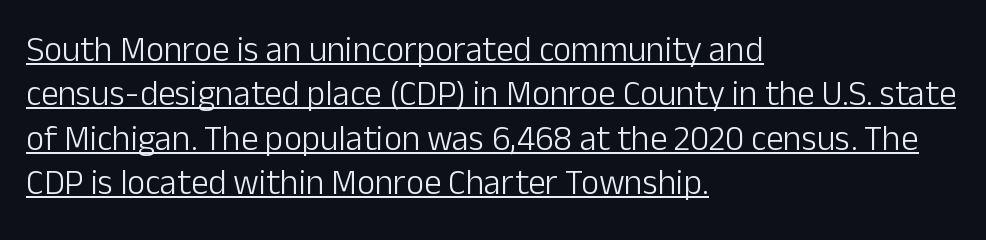
These lines are composed in type without serifs. Caption: face not bold, strokes unweighted. It's the straight-up-and-down kind of type. Beneath each row of characters lies a ruled line.
